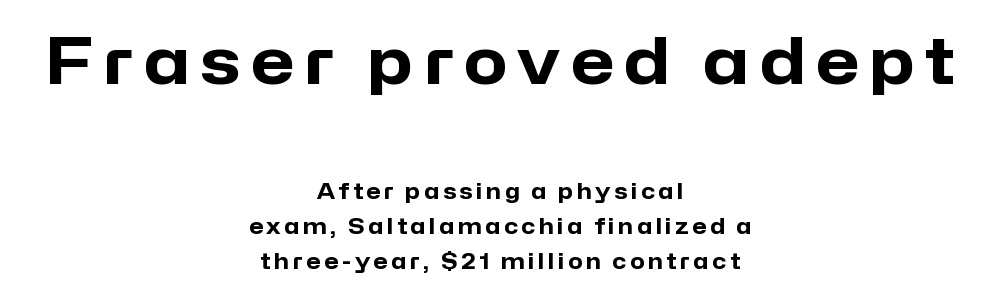
Honestly, the row spacing looks completely unremarkable. Vertical strokes here are truly vertical. Teacher's note: observe the equal gaps on both sides — that is centered alignment. The gap between lines stays unmarked.
